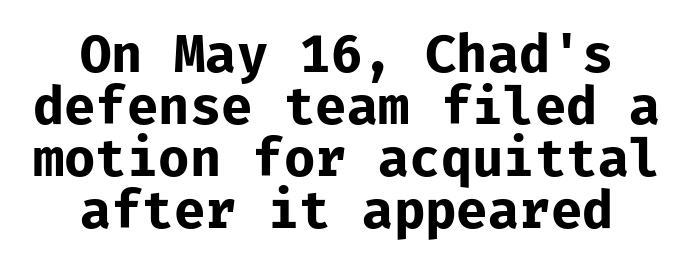
A typesetter would label this face a sans. Both edges are ragged and mirror each other, which tells us the setting is centered. The characters look thick and weighty, a clear bold. These lines were composed using upright roman letters. Each word holds together tightly as a unit, with standard inter-letter gaps.
